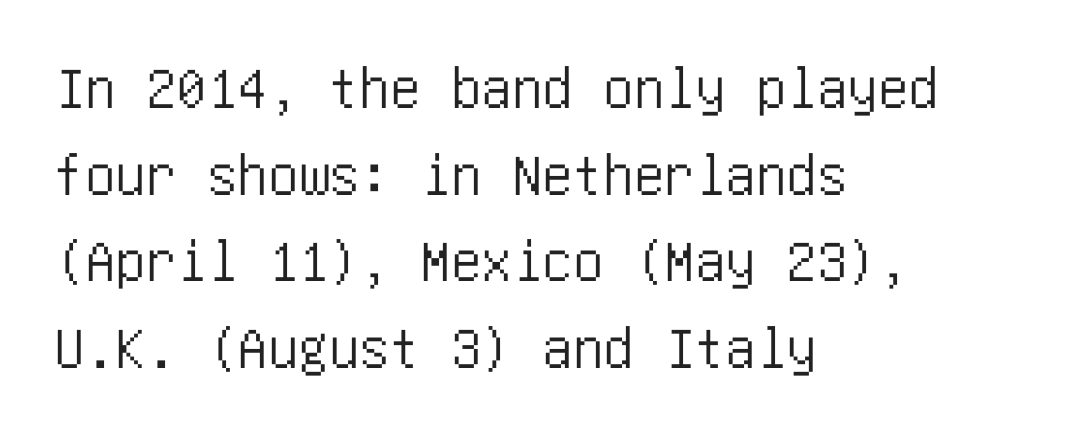
Ordinary non-slanted type is in use. Type without underlining. A classic flush-left, rag-right setting is used for this passage. The face used here is rendered with its standard letterfit. Honestly, the row spacing looks completely unremarkable.
